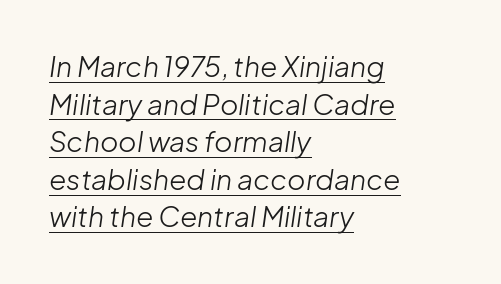
The image shows 28 px light type, italic (leaning right); set left-aligned, normal line spacing (1.34x), normal letter spacing, underlined; low stroke contrast and a medium x-height.
